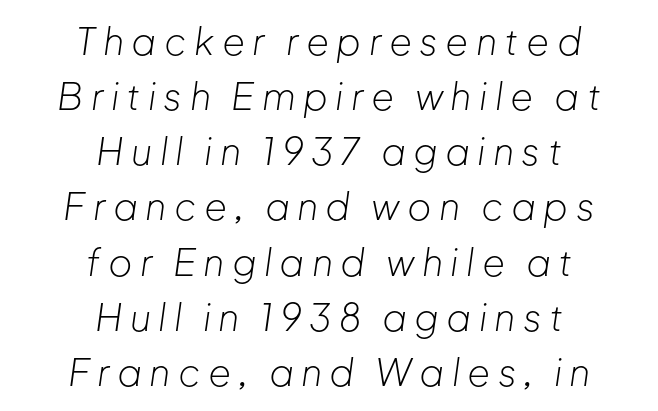
The image shows 37 px light type, italic (leaning right); set centered, normal line spacing (1.49x), unusually wide letter spacing (+0.2 em), not underlined; low stroke contrast and a medium x-height.
